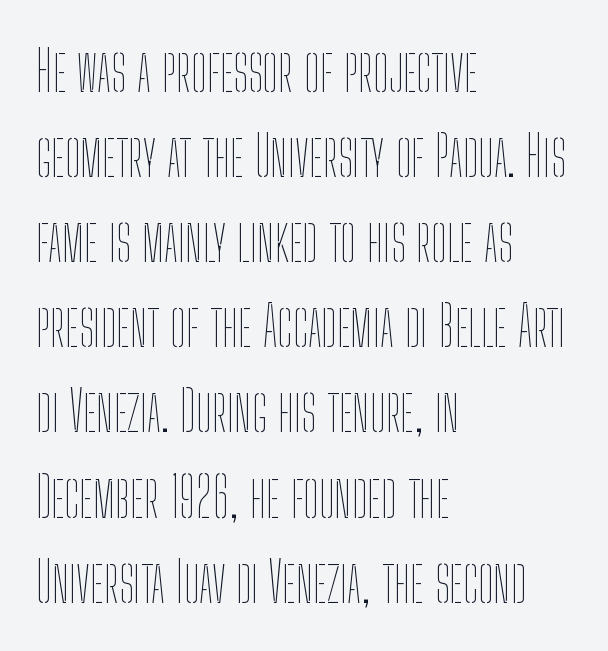
Q: Is the text bold? A: No.
Q: Is the text italic (slanted)? A: No, it is upright.
Q: Is the text underlined? A: No.
Q: How is the paragraph aligned? A: Left-aligned.
Q: Is the spacing between letters normal or unusually wide? A: Normal.
Q: Is the spacing between lines tight, normal or loose? A: Normal.
Q: Width (condensed, normal, or wide)? A: Condensed.
Q: Stroke contrast? A: Low.
Q: x-height? A: Medium.
Q: Monospaced? A: No.
